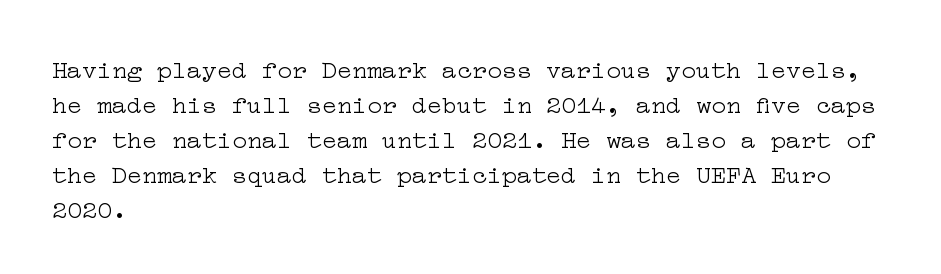
{"italic": "no", "bold": "no", "underline": "no", "align": "left", "line_spacing": "normal", "line_spacing_ratio": 1.4, "letter_spacing": "normal", "letter_spacing_em": 0.0, "glyph_px": 25}
